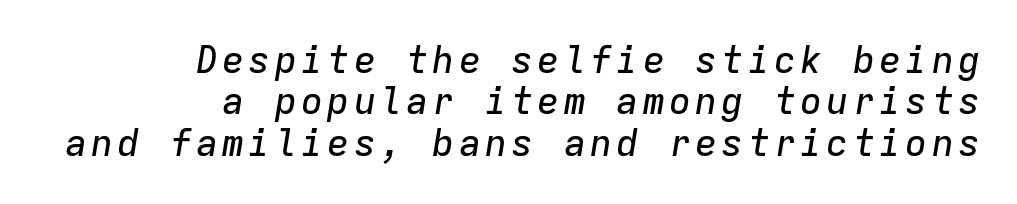
{"italic": "yes", "lean": "right", "slant_degrees": 9, "width": "normal", "stroke_contrast": "low", "x_height": "medium", "monospaced": "yes", "underline": "no", "align": "right", "line_spacing": "tight", "line_spacing_ratio": 1.12, "glyph_px": 37}
